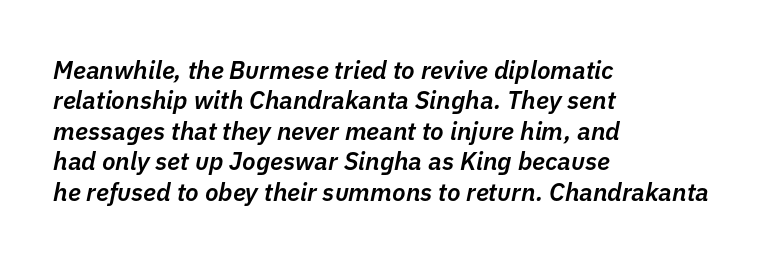
Check the space under the baseline: it is left empty. The rendering anchors every line to the left-hand side. The rendering applies a slant to the glyphs. The letters sit at their default tracking, neither squeezed nor spread.
